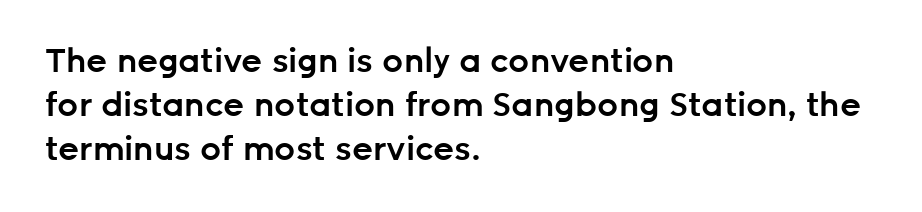
The image shows 33 px semibold sans-serif type, upright; set left-aligned, normal line spacing (1.33x), normal letter spacing, not underlined; low stroke contrast and a medium x-height.
